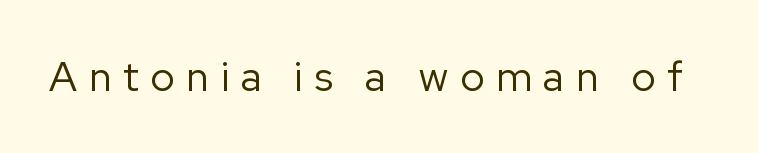
{"serif": "no", "italic": "no", "bold": "no", "weight": "regular", "width": "normal", "stroke_contrast": "low", "x_height": "medium", "monospaced": "no", "underline": "no", "letter_spacing": "wide", "letter_spacing_em": 0.29, "glyph_px": 41}
